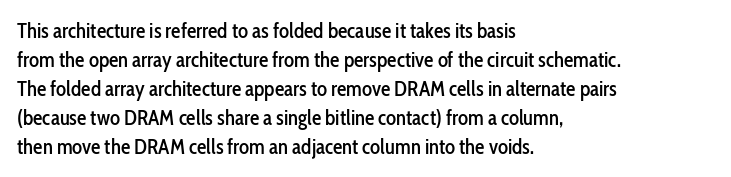
Does the leading feel generous? No, just average. Nobody touched the tracking dial on this one. This is the regular roman posture of the typeface. Visually the block forms a straight wall on the left and a jagged coastline on the right.
